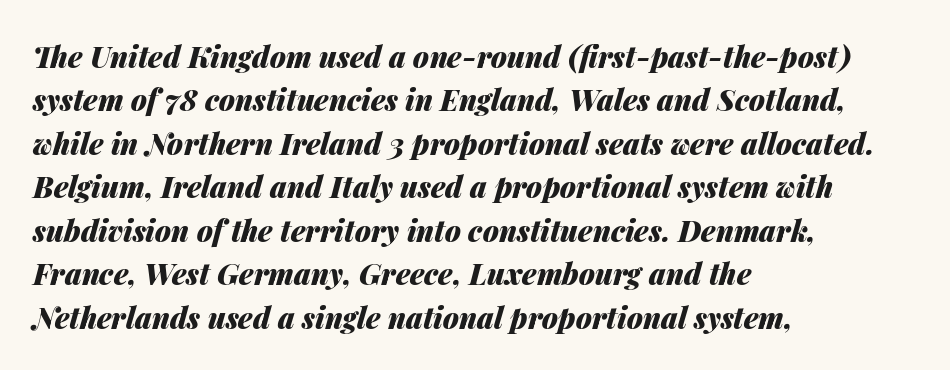
The image shows 29 px heavy type, italic (leaning right); set left-aligned, normal line spacing (1.5x), normal letter spacing, not underlined; medium stroke contrast and a medium x-height.
